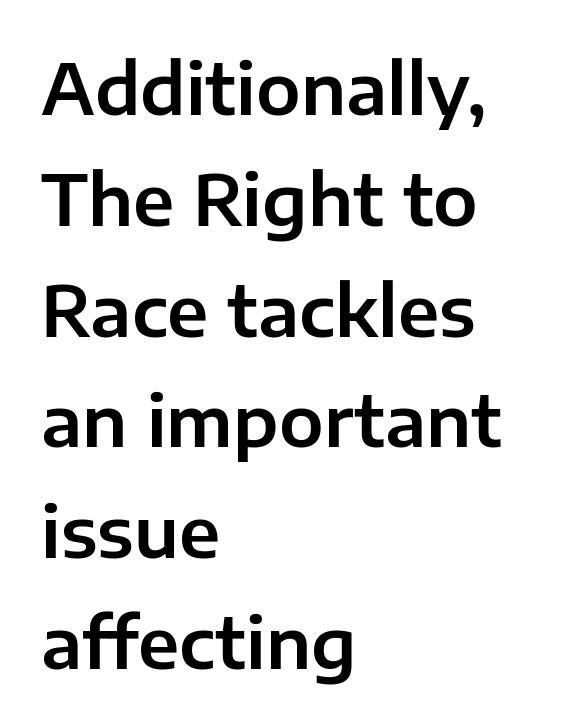
Every stem runs plumb, perpendicular to the baseline. Has an underline been added? It has not. A classic flush-left, rag-right setting is used for this passage. In terms of letterform style, serifs are entirely absent.
